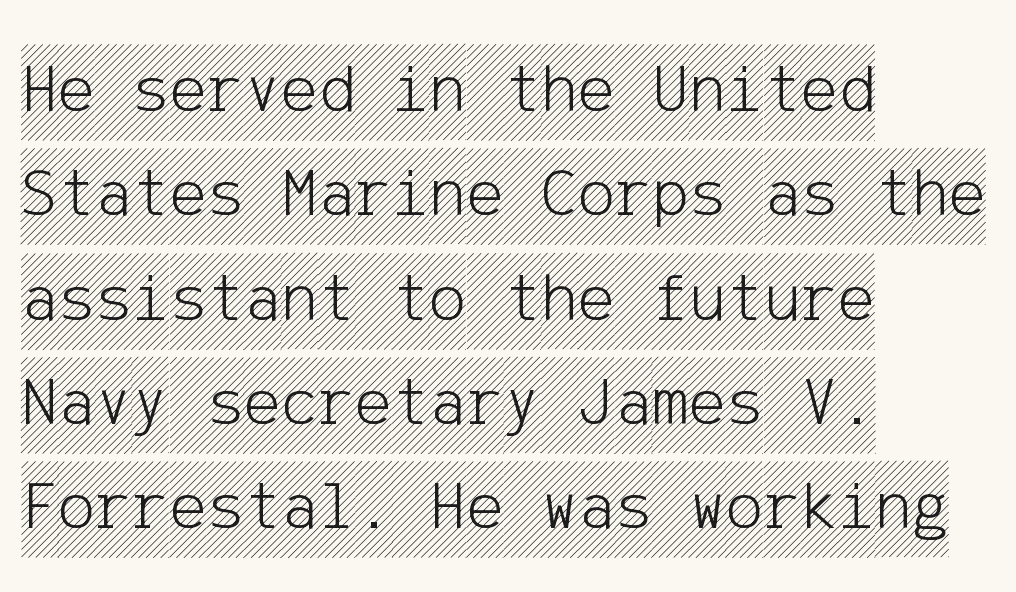
Between one letter and the next there's only the usual sliver of space. Regular leading. Anything drawn beneath the words? Only blank space. Does the lettering tilt? It doesn't — this is upright. A classic flush-left, rag-right setting is used for this passage.
